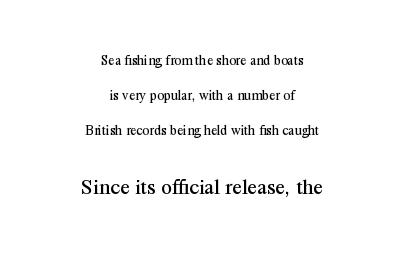
The second block has been scaled up relative to the first. A great deal of white space separates one row of letters from the next. Unlike italic type, these characters show no tilt at all. Inter-character spacing is left at the font's built-in metrics.
